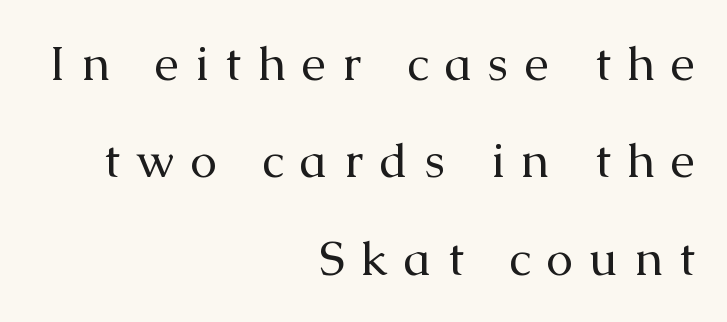
Q: Is the text bold? A: No.
Q: Is the text italic (slanted)? A: No, it is upright.
Q: Is the typeface a serif or a sans-serif typeface? A: Serif.
Q: Is the text underlined? A: No.
Q: How is the paragraph aligned? A: Right-aligned.
Q: Is the spacing between letters normal or unusually wide? A: Unusually wide.
Q: Is the spacing between lines tight, normal or loose? A: Loose.
Q: Width (condensed, normal, or wide)? A: Normal.
Q: Stroke contrast? A: Medium.
Q: x-height? A: Medium.
Q: Monospaced? A: No.
